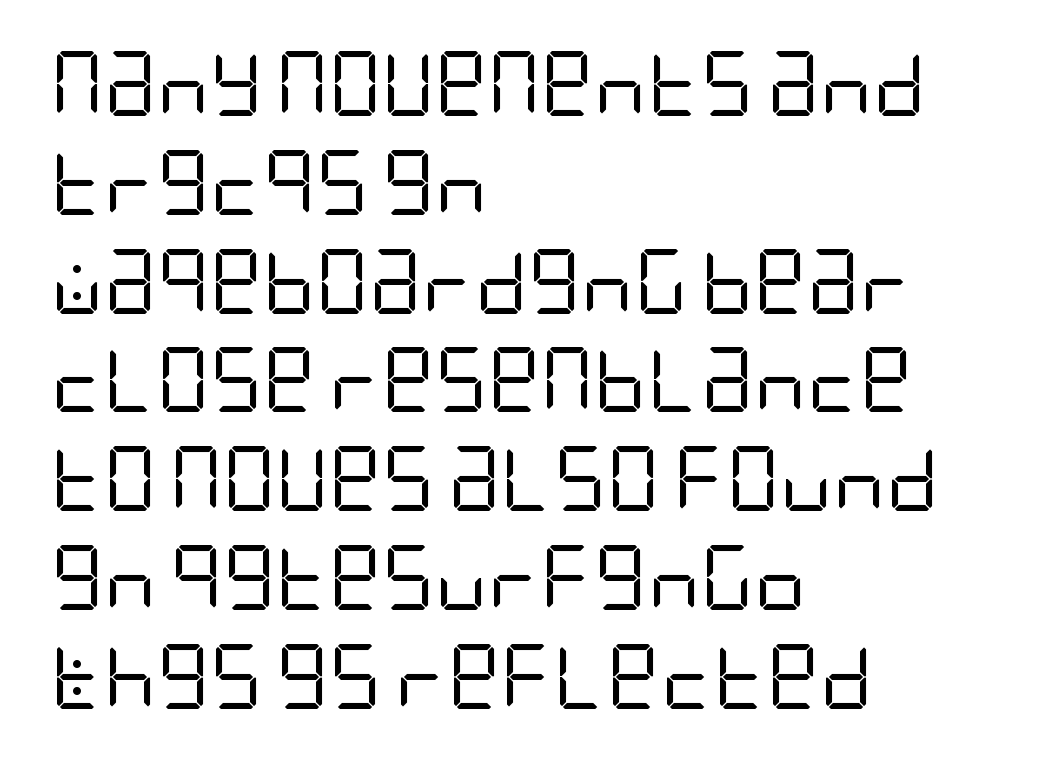
{"serif": "no", "italic": "no", "bold": "no", "weight": "regular", "width": "condensed", "stroke_contrast": "low", "x_height": "large", "underline": "no", "align": "left", "line_spacing": "normal", "line_spacing_ratio": 1.52, "letter_spacing": "normal", "letter_spacing_em": 0.0, "glyph_px": 65}
